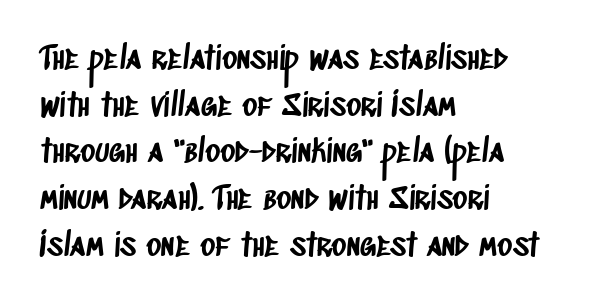
The image shows 32 px condensed sans-serif type; set left-aligned, normal line spacing (1.46x), normal letter spacing, not underlined; low stroke contrast and a large x-height.
